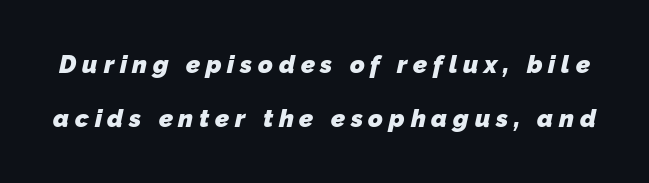
Q: Is the text bold? A: Yes.
Q: Is the text underlined? A: No.
Q: Is the spacing between letters normal or unusually wide? A: Unusually wide.
Q: Is the spacing between lines tight, normal or loose? A: Loose.
